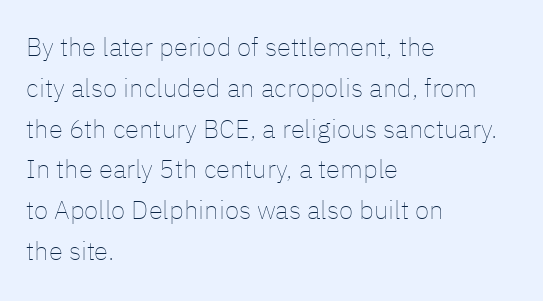
{"italic": "no", "bold": "no", "underline": "no", "align": "left", "line_spacing": "normal", "line_spacing_ratio": 1.57, "letter_spacing": "normal", "letter_spacing_em": 0.0, "glyph_px": 26}
